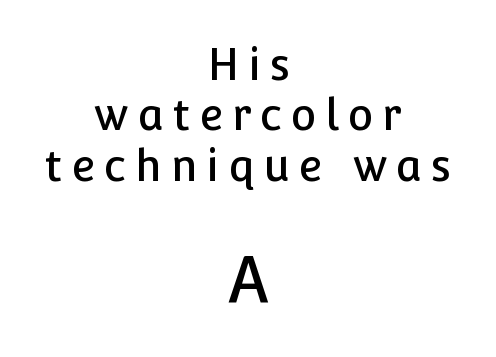
Q: Is the text italic (slanted)? A: No, it is upright.
Q: Is the typeface a serif or a sans-serif typeface? A: Sans-serif.
Q: Is the text underlined? A: No.
Q: How is the paragraph aligned? A: Centered.
Q: Is the spacing between letters normal or unusually wide? A: Unusually wide.
Q: Which block of text is set in a larger size, the first (top) or the second (bottom)? A: The second (bottom) one.
Q: Width (condensed, normal, or wide)? A: Normal.
Q: Stroke contrast? A: Low.
Q: x-height? A: Medium.
Q: Monospaced? A: No.
